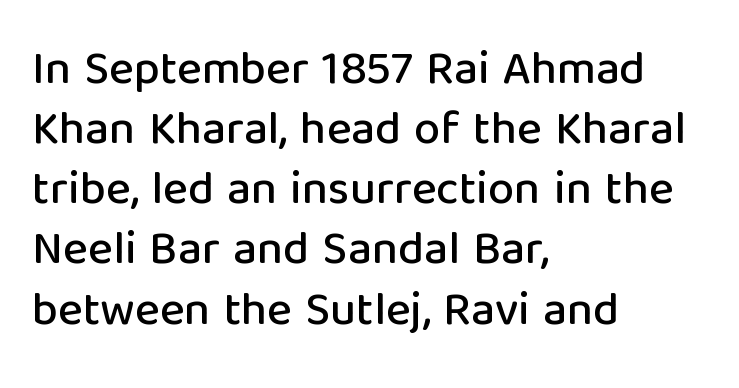
Posture: vertical. These lines are rendered in a variable-pitch font. Type style note: lacks serifs. The passage shown has conventional tracking throughout. Bare-footed words on every line.
